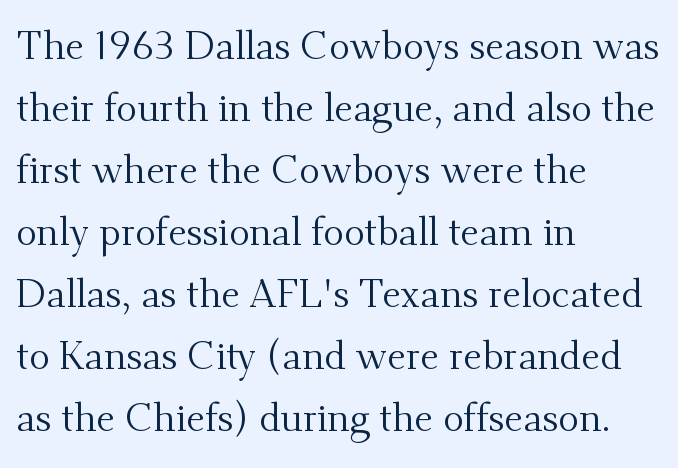
Tall strokes in this sample are plumb rather than angled. The strip under each line holds only bare page. The typeface chosen for these lines features serifs. The horizontal fit of the characters is conventional and even. Is the block centered? No — it sits flush against the left margin. The strokes carry an ordinary text weight at most.
